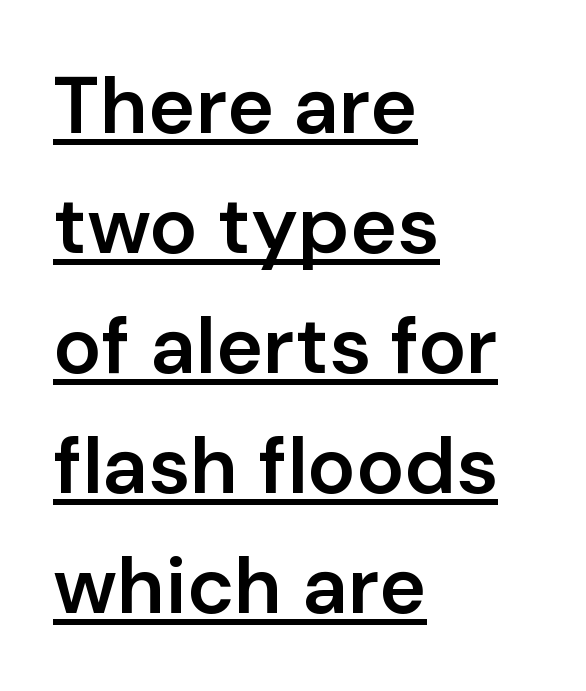
The image shows 80 px semibold sans-serif type, upright; set left-aligned, normal line spacing (1.5x), normal letter spacing, underlined; low stroke contrast and a medium x-height.
